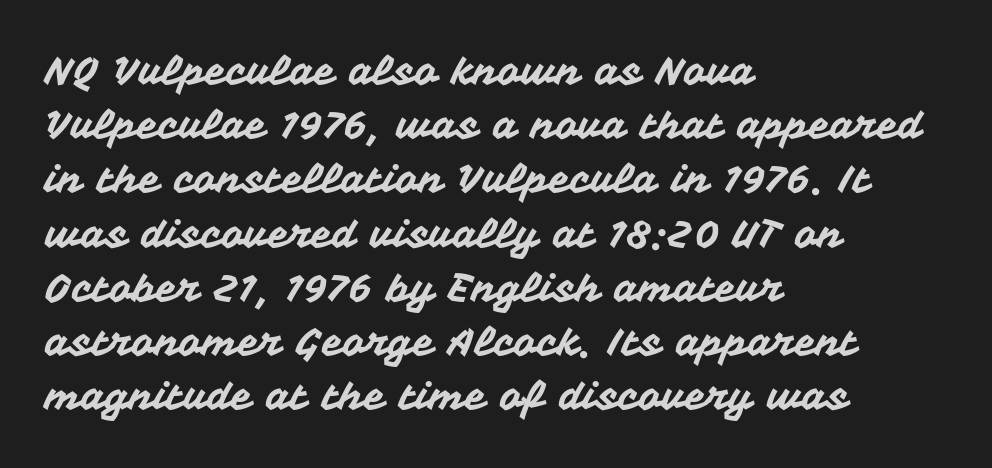
Nope, no serifs anywhere on these letters. The rows are spaced the way most documents space them. Varying glyph widths throughout — classic text-font behaviour. Only glyphs here, with clear space below each row. Standard letterfit; no display-style spreading of the glyphs.
